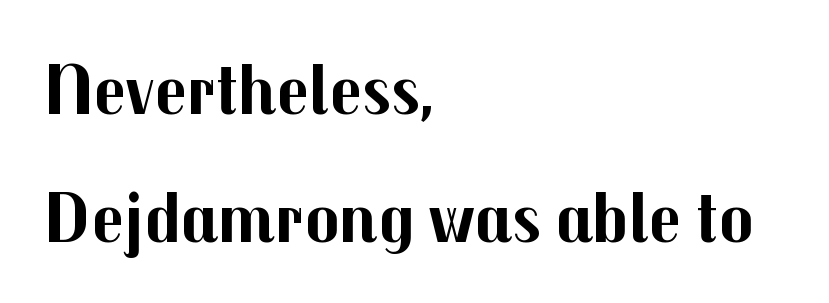
Q: Is the text bold? A: Yes.
Q: Is the text italic (slanted)? A: No, it is upright.
Q: Is the typeface a serif or a sans-serif typeface? A: Sans-serif.
Q: Is the text underlined? A: No.
Q: How is the paragraph aligned? A: Left-aligned.
Q: Is the spacing between letters normal or unusually wide? A: Normal.
Q: Width (condensed, normal, or wide)? A: Normal.
Q: Stroke contrast? A: Medium.
Q: x-height? A: Medium.
Q: Monospaced? A: No.
